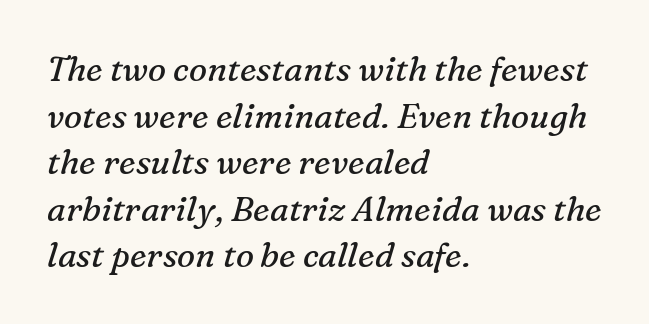
{"serif": "yes", "italic": "yes", "lean": "right", "slant_degrees": 16, "bold": "no", "weight": "regular", "width": "normal", "stroke_contrast": "medium", "x_height": "medium", "monospaced": "no", "underline": "no", "align": "left", "line_spacing": "normal", "line_spacing_ratio": 1.37, "letter_spacing": "normal", "letter_spacing_em": 0.0, "glyph_px": 34}
